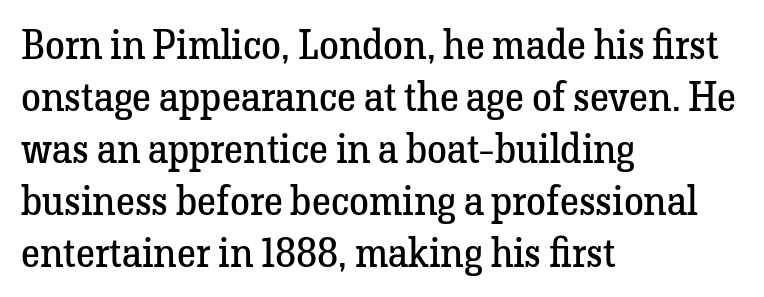
{"serif": "yes", "italic": "no", "bold": "no", "weight": "regular", "width": "normal", "stroke_contrast": "low", "x_height": "medium", "monospaced": "no", "underline": "no", "align": "left", "line_spacing": "normal", "line_spacing_ratio": 1.3, "letter_spacing": "normal", "letter_spacing_em": 0.0, "glyph_px": 40}
